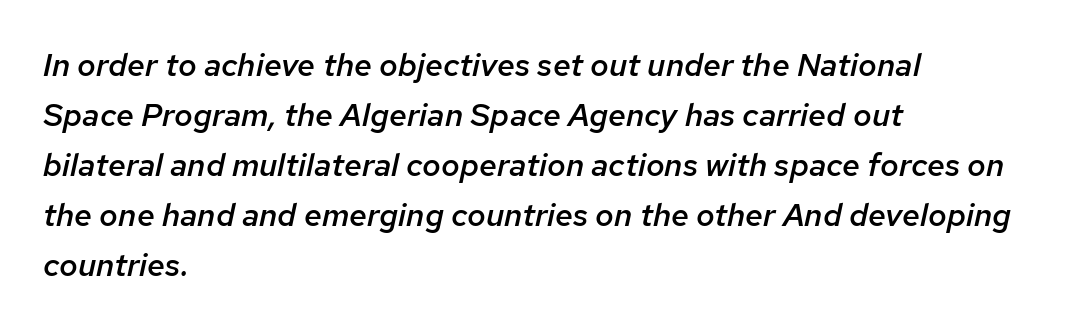
The image shows 32 px semibold type, italic (leaning right); set left-aligned, normal line spacing (1.56x), normal letter spacing, not underlined; low stroke contrast and a medium x-height.
